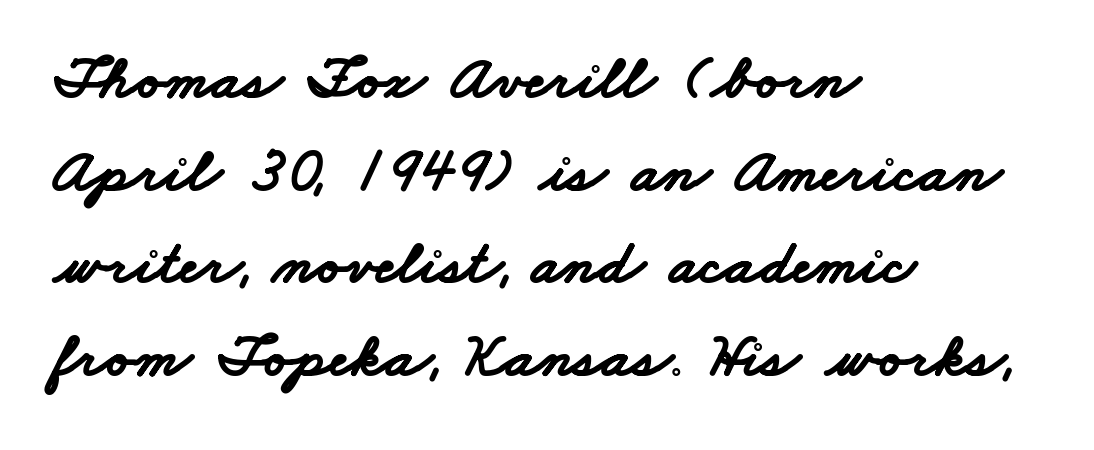
The space beneath each line is pristine and unruled. The ragged edge is on the right, which tells us the setting is flush left. This block has exactly the height ordinary leading produces. Regarding serifs, this sample does without them.
